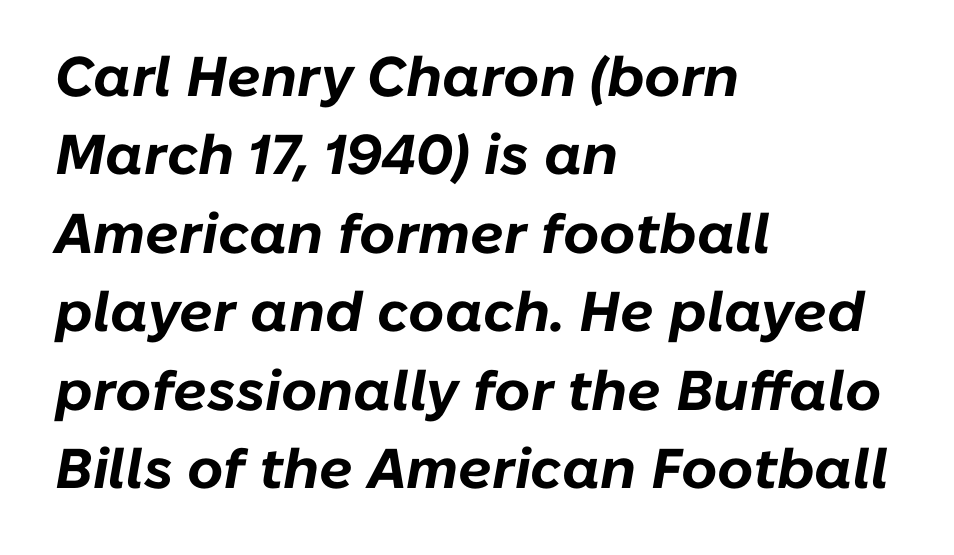
Characters are canted at an angle relative to the baseline's perpendicular. One-word summary of the alignment: left. Caption: standard tracking, unaltered. Words float on clear page, feet unadorned. The vertical gap from one line to the next is medium.
